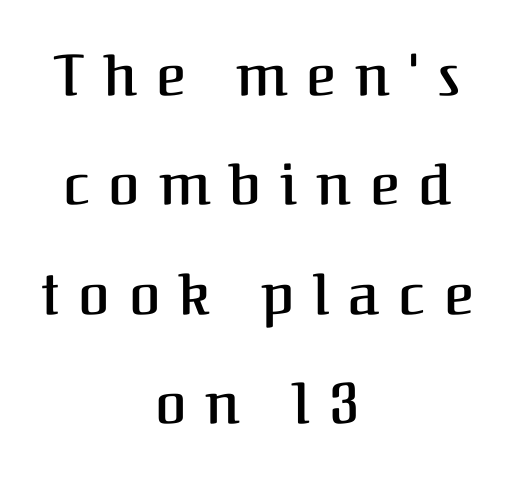
These lines are rendered in a variable-pitch font. Do the letters lean? They stand straight. The area under the type is left untouched. Notice the strokes are somewhat thickened but not fully heavy: this is a semibold. This is serif lettering, the kind often seen in printed books. Leftover space on each line is divided equally before and after the words.
